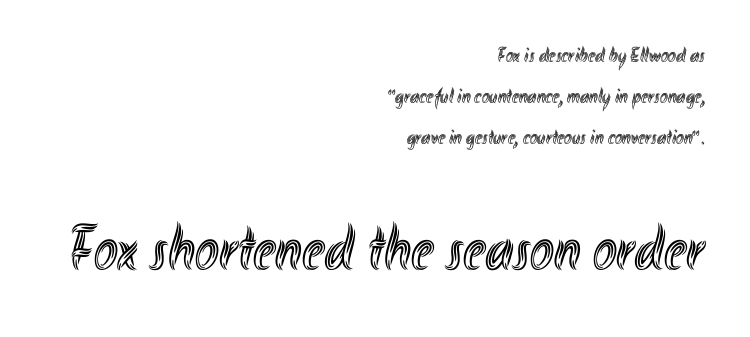
Note the varied advance widths — an 'i' is clearly narrower than an 'm'. Letters rest on an invisible, unmarked baseline. You could call the tracking neutral — neither tight nor loose. The leading is generous, giving the passage an open texture.
